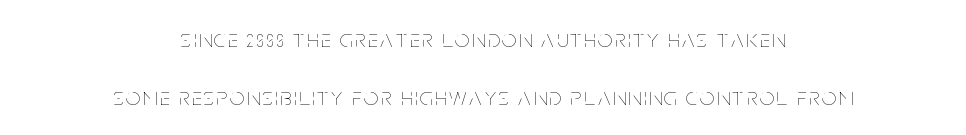
{"italic": "no", "bold": "no", "underline": "no", "align": "center", "line_spacing": "loose", "line_spacing_ratio": 2.33, "glyph_px": 25}
